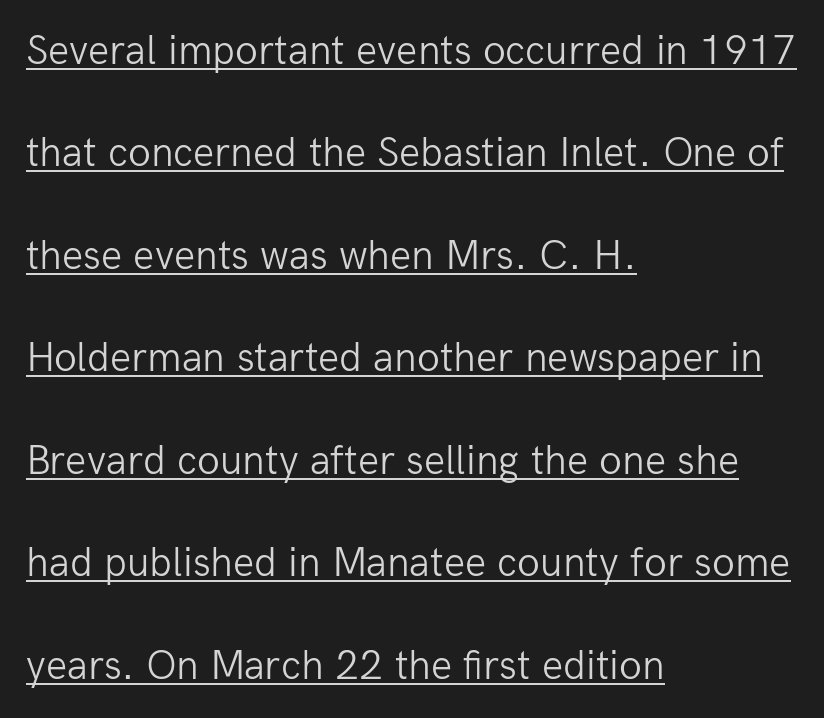
The paragraph has a hard left edge and a soft right edge. The letters stand straight up with perfectly vertical stems. The passage shown is typed in a proportional face where columns would drift. Weight: in the light-to-regular range. The type family on display is of the sans-serif kind. This is underlined copy, the kind a proofreader might mark for attention.
